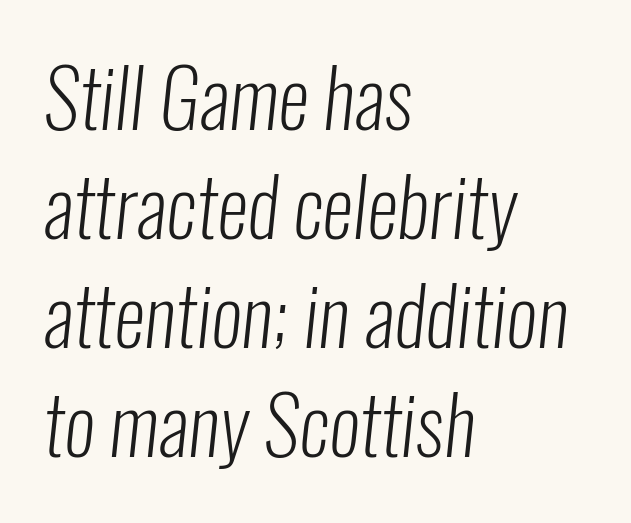
{"serif": "no", "bold": "no", "weight": "light", "width": "condensed", "stroke_contrast": "low", "x_height": "medium", "monospaced": "no", "underline": "no", "align": "left", "line_spacing": "normal", "line_spacing_ratio": 1.38, "letter_spacing": "normal", "letter_spacing_em": 0.0, "glyph_px": 79}
